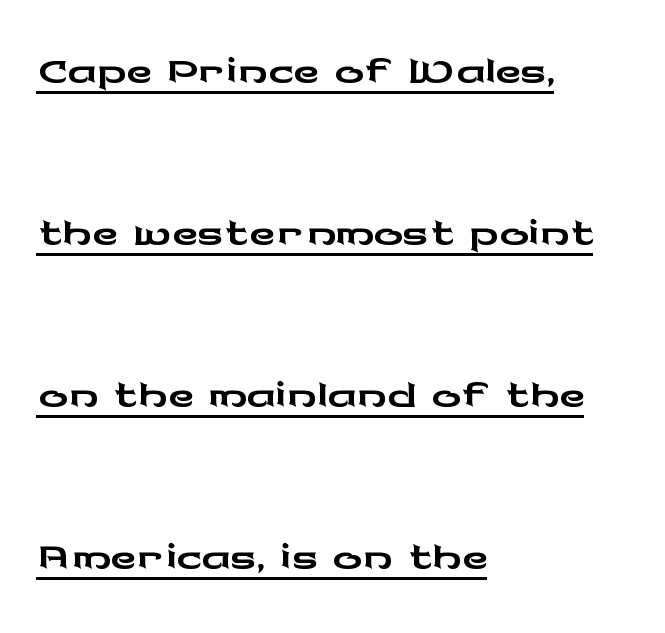
Every stem runs plumb, perpendicular to the baseline. A typesetter would call this proportional, since set widths differ per character. The lines are quadded left. Here the glyphs are tracked normally, forming tight word shapes. Note: no serifs on the glyphs. The face used here appears with an underline applied.
